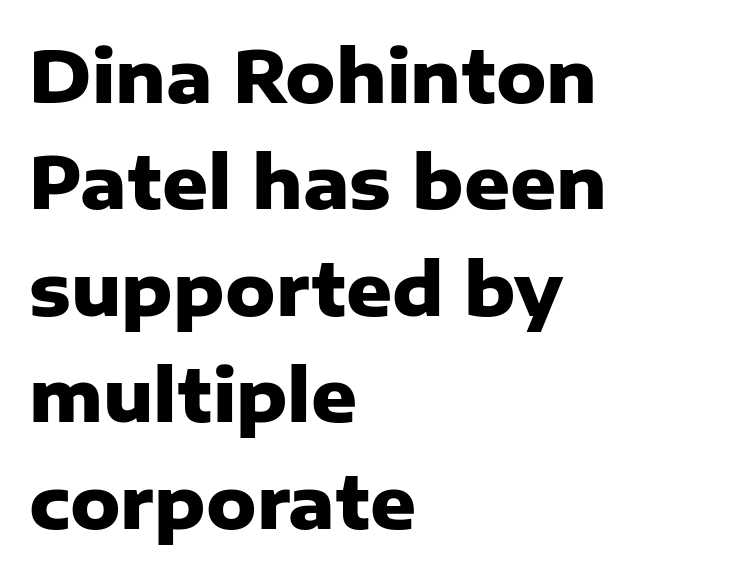
The image shows 71 px heavy sans-serif type, upright; set left-aligned, normal line spacing (1.5x), normal letter spacing, not underlined; low stroke contrast and a medium x-height.
